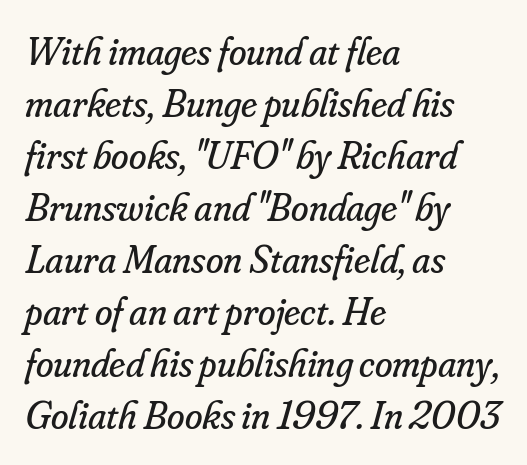
The image shows 40 px regular-weight serif type, italic (leaning right); set left-aligned, normal line spacing (1.3x), normal letter spacing, not underlined; low stroke contrast and a small x-height.
